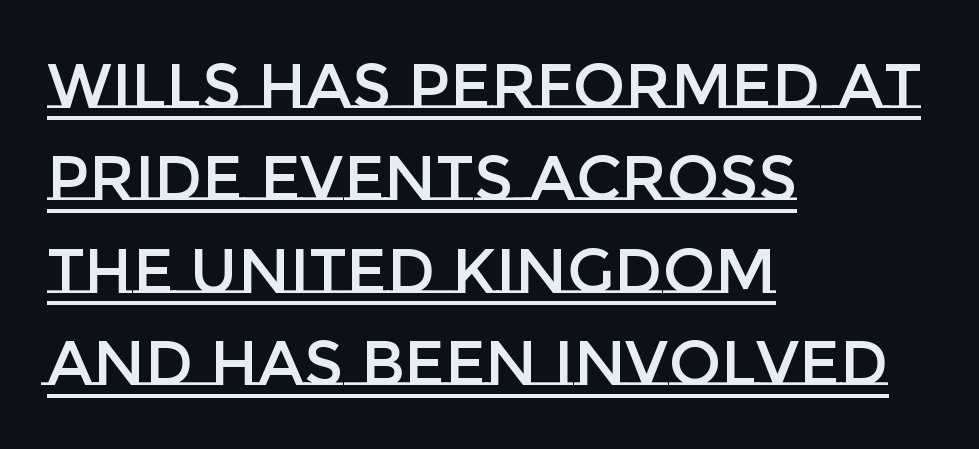
{"italic": "no", "width": "normal", "stroke_contrast": "low", "x_height": "large", "monospaced": "no", "underline": "yes", "align": "left", "line_spacing": "normal", "line_spacing_ratio": 1.49, "letter_spacing": "normal", "letter_spacing_em": 0.0, "glyph_px": 62}
